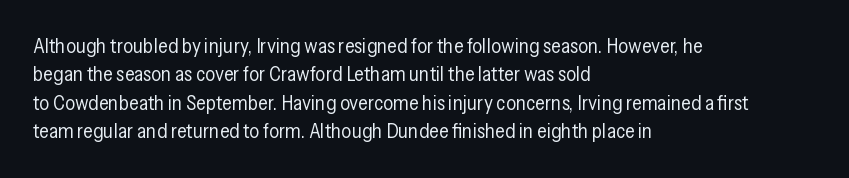
{"italic": "no", "bold": "no", "underline": "no", "align": "left", "line_spacing": "normal", "line_spacing_ratio": 1.42, "letter_spacing": "normal", "letter_spacing_em": 0.0, "glyph_px": 20}
